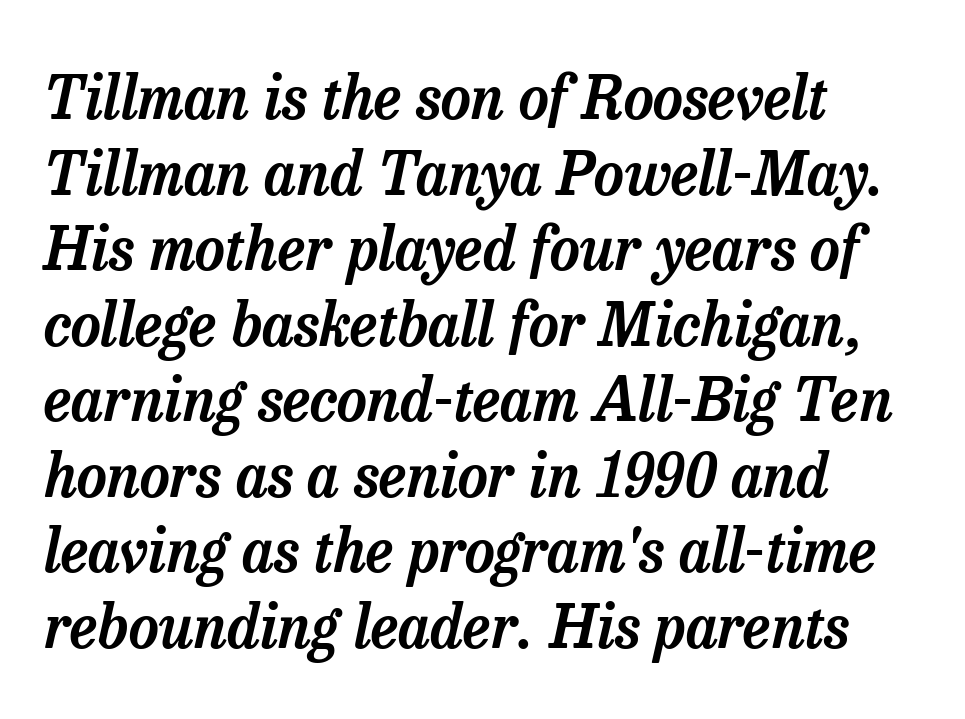
Q: Is the text italic (slanted)? A: Yes, it leans right by about 13 degrees.
Q: Is the typeface a serif or a sans-serif typeface? A: Serif.
Q: Is the text underlined? A: No.
Q: How is the paragraph aligned? A: Left-aligned.
Q: Is the spacing between letters normal or unusually wide? A: Normal.
Q: Is the spacing between lines tight, normal or loose? A: Normal.
Q: Width (condensed, normal, or wide)? A: Normal.
Q: Stroke contrast? A: Low.
Q: x-height? A: Medium.
Q: Monospaced? A: No.
